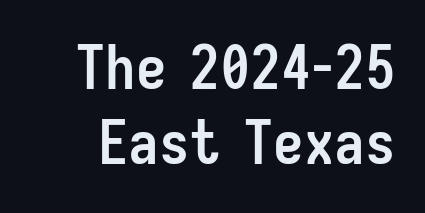
Q: Is the text bold? A: Yes.
Q: Is the text italic (slanted)? A: No, it is upright.
Q: Is the typeface a serif or a sans-serif typeface? A: Sans-serif.
Q: Is the text underlined? A: No.
Q: Is the spacing between letters normal or unusually wide? A: Normal.
Q: Width (condensed, normal, or wide)? A: Condensed.
Q: Stroke contrast? A: Low.
Q: x-height? A: Medium.
Q: Monospaced? A: No.
